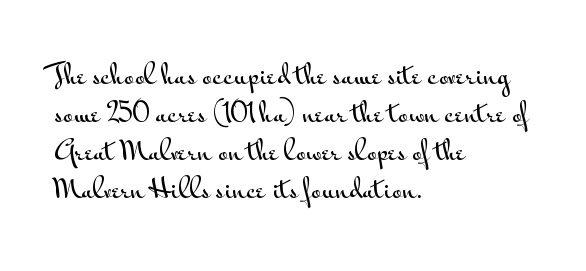
The image shows 27 px text type; set left-aligned, normal line spacing (1.41x), normal letter spacing, not underlined.
